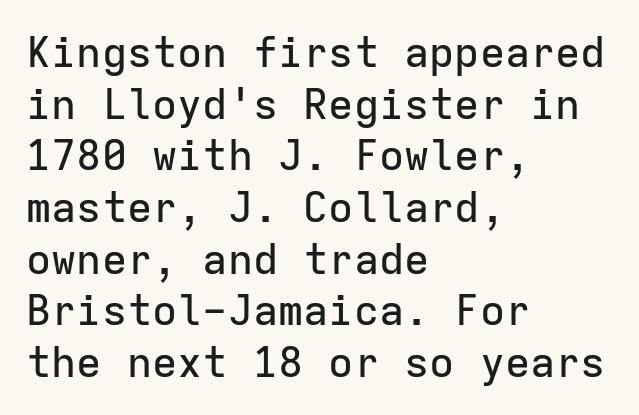
{"serif": "no", "italic": "no", "width": "normal", "stroke_contrast": "low", "x_height": "medium", "monospaced": "yes", "underline": "no", "align": "left", "line_spacing_ratio": 1.23, "letter_spacing": "normal", "letter_spacing_em": 0.0, "glyph_px": 42}
